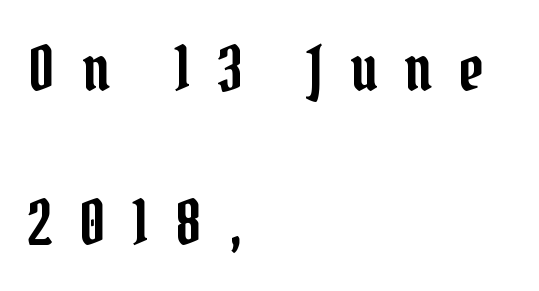
{"serif": "yes", "italic": "no", "width": "condensed", "stroke_contrast": "low", "x_height": "medium", "monospaced": "no", "underline": "no", "align": "left", "line_spacing": "loose", "line_spacing_ratio": 2.48, "letter_spacing": "wide", "letter_spacing_em": 0.44, "glyph_px": 62}
